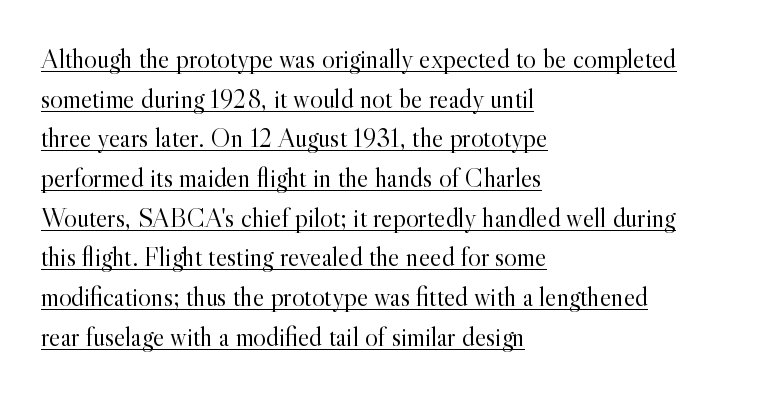
Q: Is the text bold? A: No.
Q: Is the text italic (slanted)? A: No, it is upright.
Q: Is the text underlined? A: Yes.
Q: How is the paragraph aligned? A: Left-aligned.
Q: Is the spacing between letters normal or unusually wide? A: Normal.
Q: Is the spacing between lines tight, normal or loose? A: Normal.
